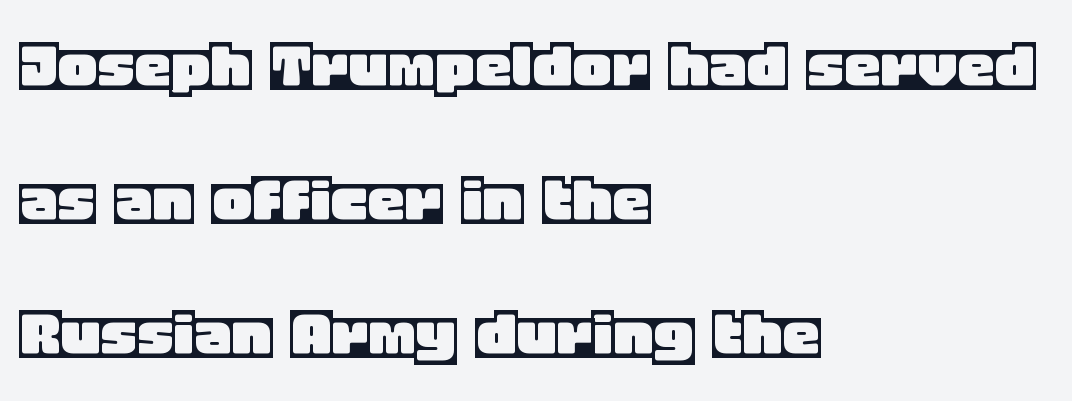
Italic: no, the glyphs are upright roman. The rendering uses natural spacing where letterforms have individual widths. Observe the ordinary spacing: letters are neighbours, not strangers. The zone under the glyphs is completely vacant.
